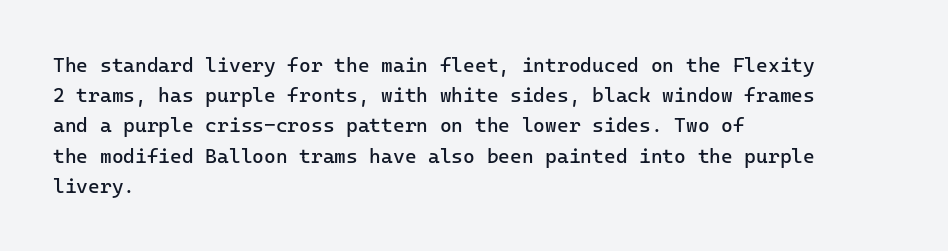
What stands out about the letter spacing? Nothing — it is the standard amount. The axis of the letterforms is exactly vertical. Check the space under the baseline: it is left empty. Evenly set lines give the paragraph a standard silhouette.
